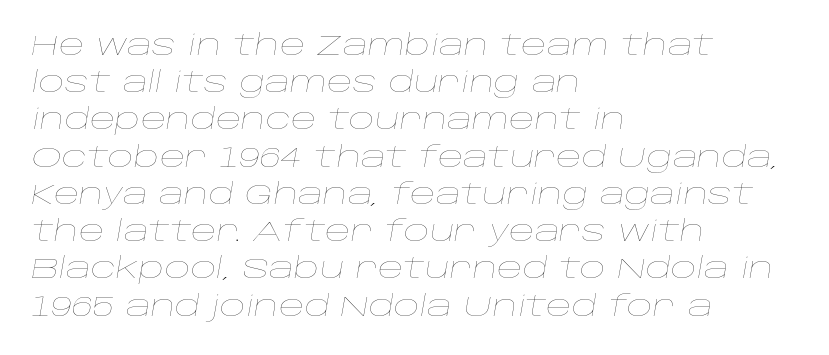
The image shows 28 px thin, wide type, italic (leaning right); set left-aligned, normal line spacing (1.33x), normal letter spacing, not underlined; low stroke contrast and a large x-height.
